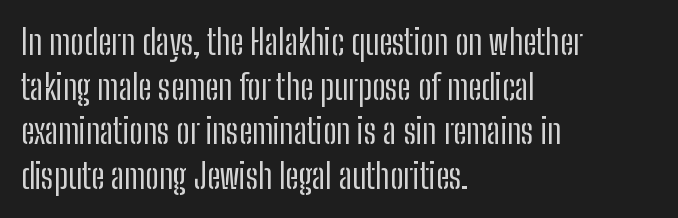
Q: Is the text bold? A: No.
Q: Is the text italic (slanted)? A: No, it is upright.
Q: Is the typeface a serif or a sans-serif typeface? A: Sans-serif.
Q: Is the text underlined? A: No.
Q: How is the paragraph aligned? A: Left-aligned.
Q: Is the spacing between letters normal or unusually wide? A: Normal.
Q: Is the spacing between lines tight, normal or loose? A: Normal.
Q: Width (condensed, normal, or wide)? A: Condensed.
Q: Stroke contrast? A: Low.
Q: x-height? A: Medium.
Q: Monospaced? A: No.
